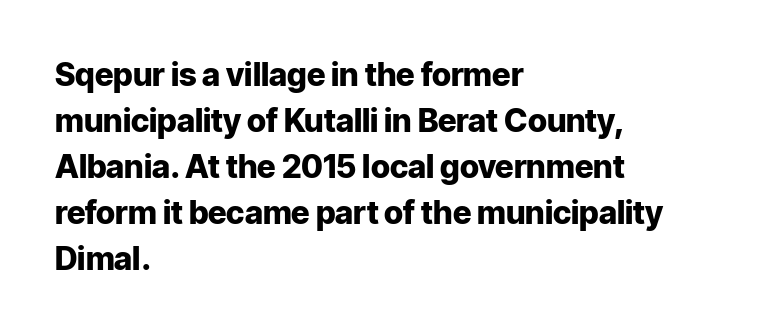
Q: Is the text bold? A: Yes.
Q: Is the text italic (slanted)? A: No, it is upright.
Q: Is the typeface a serif or a sans-serif typeface? A: Sans-serif.
Q: Is the text underlined? A: No.
Q: How is the paragraph aligned? A: Left-aligned.
Q: Is the spacing between letters normal or unusually wide? A: Normal.
Q: Is the spacing between lines tight, normal or loose? A: Normal.
Q: Width (condensed, normal, or wide)? A: Normal.
Q: Stroke contrast? A: Low.
Q: x-height? A: Medium.
Q: Monospaced? A: No.
